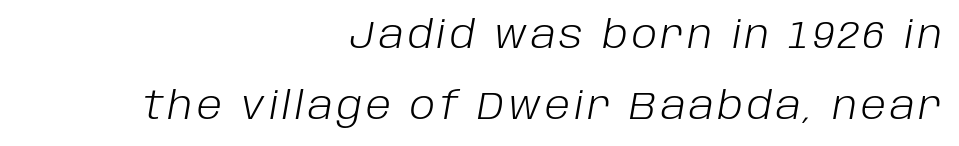
Nothing heavy about these letters — not bold at all. The passage shown is typed in a proportional face where columns would drift. This rendering features lettering with no underline. Each line ends at the same right margin while the left side varies. The letters are slanted; this is an italic face.
